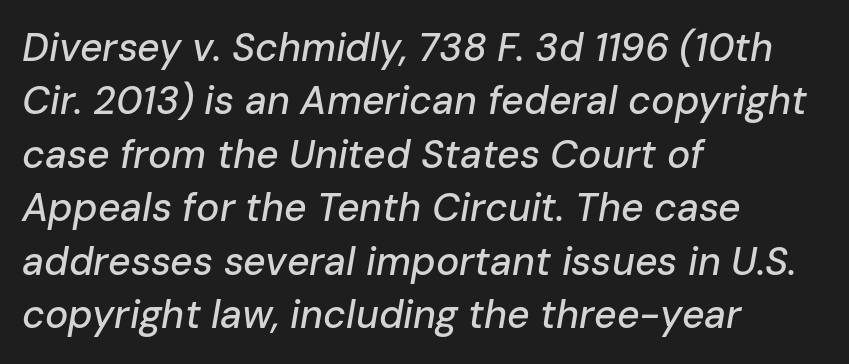
Q: Is the text italic (slanted)? A: Yes, it leans right by about 10 degrees.
Q: Is the text underlined? A: No.
Q: How is the paragraph aligned? A: Left-aligned.
Q: Is the spacing between letters normal or unusually wide? A: Normal.
Q: Is the spacing between lines tight, normal or loose? A: Normal.
Q: Width (condensed, normal, or wide)? A: Normal.
Q: Stroke contrast? A: Low.
Q: x-height? A: Medium.
Q: Monospaced? A: No.
